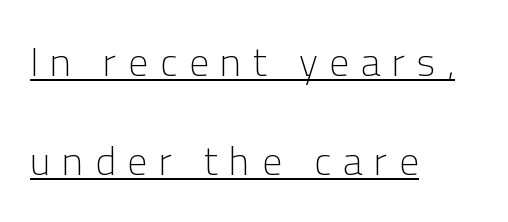
Q: Is the text bold? A: No.
Q: Is the text italic (slanted)? A: No, it is upright.
Q: Is the typeface a serif or a sans-serif typeface? A: Sans-serif.
Q: Is the text underlined? A: Yes.
Q: How is the paragraph aligned? A: Left-aligned.
Q: Is the spacing between letters normal or unusually wide? A: Unusually wide.
Q: Is the spacing between lines tight, normal or loose? A: Loose.
Q: Width (condensed, normal, or wide)? A: Normal.
Q: Stroke contrast? A: Low.
Q: x-height? A: Medium.
Q: Monospaced? A: No.
